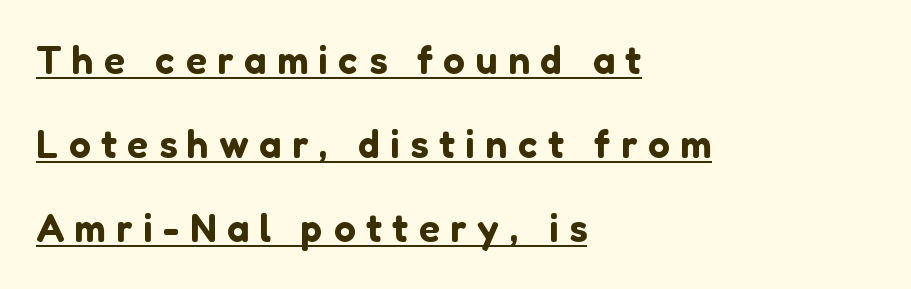
Somebody hit Ctrl+U on this one — the words are underlined. Stroke terminals: plain, sans-serif. This is roman type, the default non-slanted kind. Looks like regular typesetting: each glyph gets only the width it needs. In terms of letterspacing, this is a distinctly airy, spread setting.
